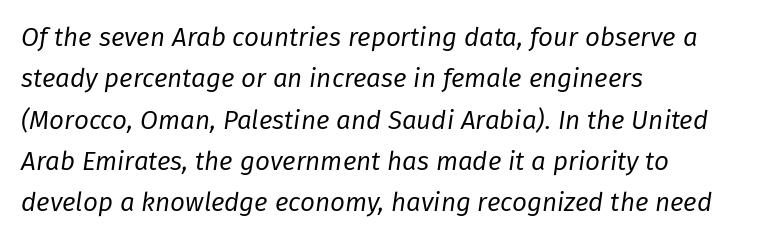
Q: Is the text bold? A: No.
Q: Is the text italic (slanted)? A: Yes, it leans right by about 8 degrees.
Q: Is the text underlined? A: No.
Q: How is the paragraph aligned? A: Left-aligned.
Q: Is the spacing between letters normal or unusually wide? A: Normal.
Q: Is the spacing between lines tight, normal or loose? A: Normal.
